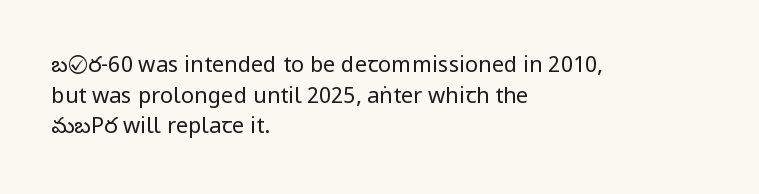
Here the glyphs are tracked normally, forming tight word shapes. This sample keeps an unexceptional amount of space between lines. Every character sits straight up, as roman type does. Each stroke keeps to a modest, everyday thickness or less. This rendering uses left alignment, leaving the right contour irregular. Descenders are the only things crossing below the line.
